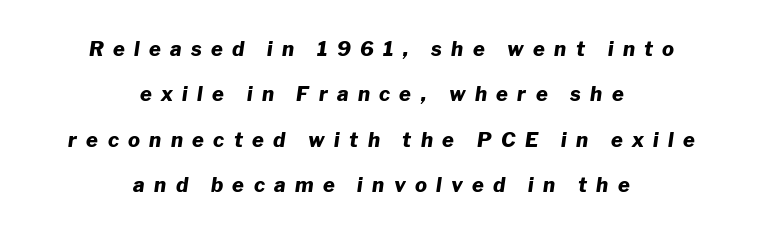
The image shows 20 px bold type, italic (leaning right); set centered, loose line spacing (2.27x), unusually wide letter spacing (+0.47 em), not underlined.
